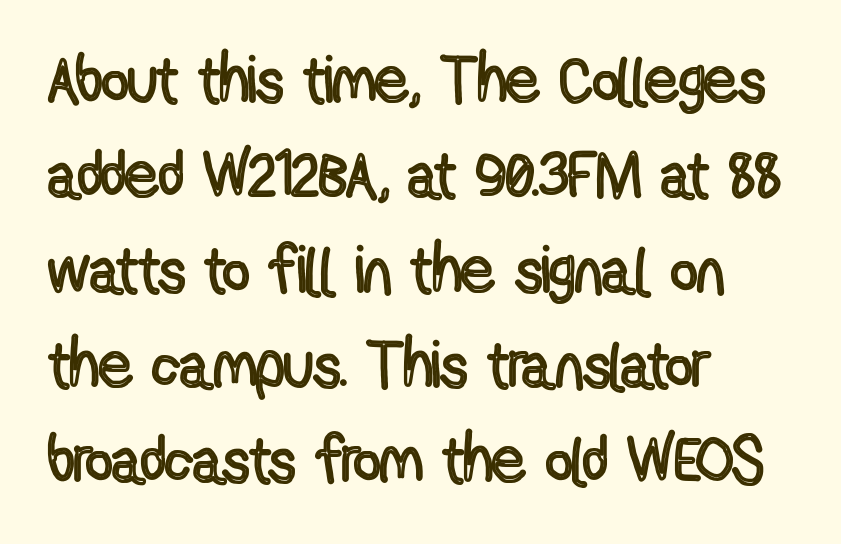
Note the varied advance widths — an 'i' is clearly narrower than an 'm'. This sample keeps an unexceptional amount of space between lines. This is roman type, the default non-slanted kind. Horizontally, the lines are justified to the leading edge only. Standard letterfit; no display-style spreading of the glyphs. Words float on clear page, feet unadorned.
